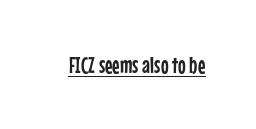
The image shows 23 px text type, upright; set normal letter spacing, underlined.
